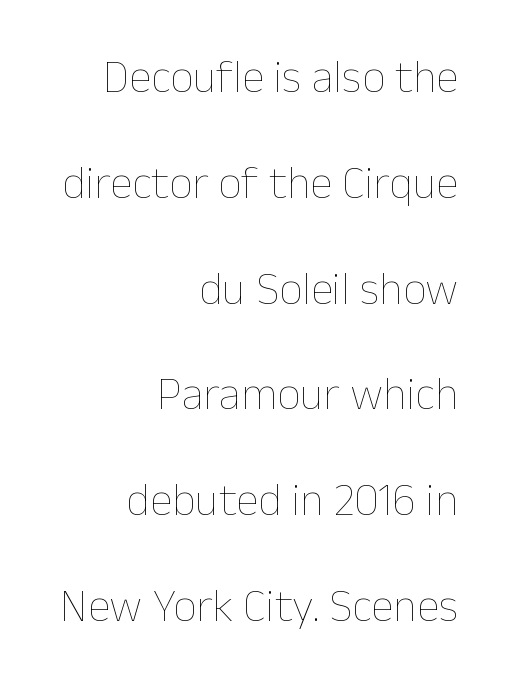
The image shows 46 px thin type, upright; set right-aligned, loose line spacing (2.3x), normal letter spacing, not underlined; low stroke contrast and a medium x-height.
